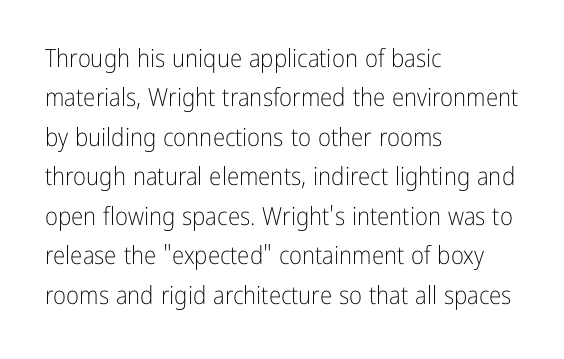
{"italic": "no", "bold": "no", "underline": "no", "align": "left", "line_spacing": "normal", "line_spacing_ratio": 1.58, "letter_spacing": "normal", "letter_spacing_em": 0.0, "glyph_px": 25}
